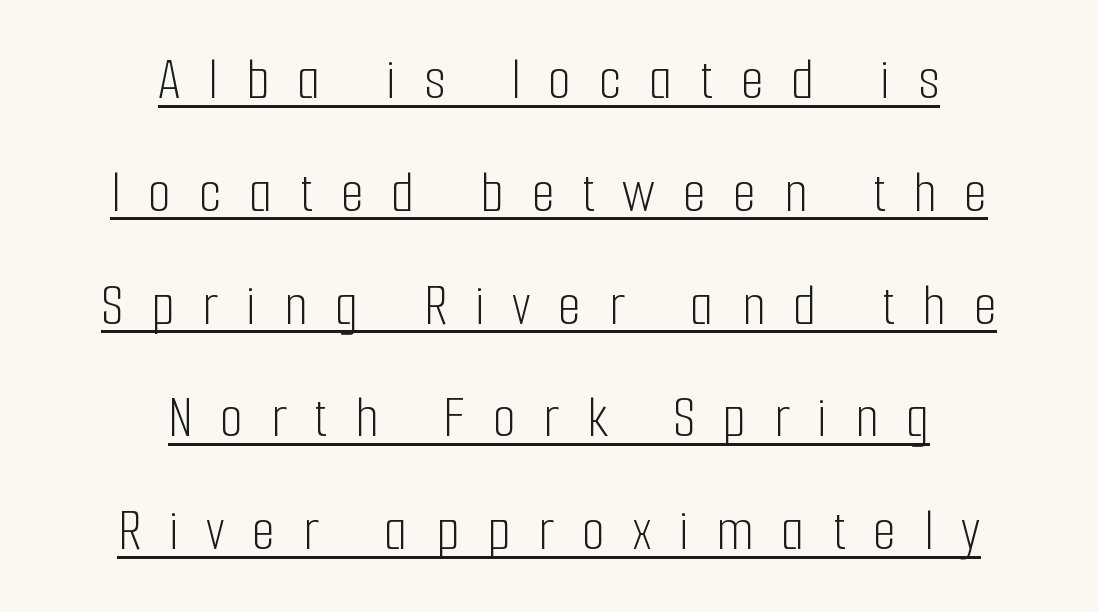
The image shows 60 px light, condensed sans-serif type, upright; set centered, line spacing 1.88x, unusually wide letter spacing (+0.46 em), underlined; low stroke contrast and a medium x-height.
